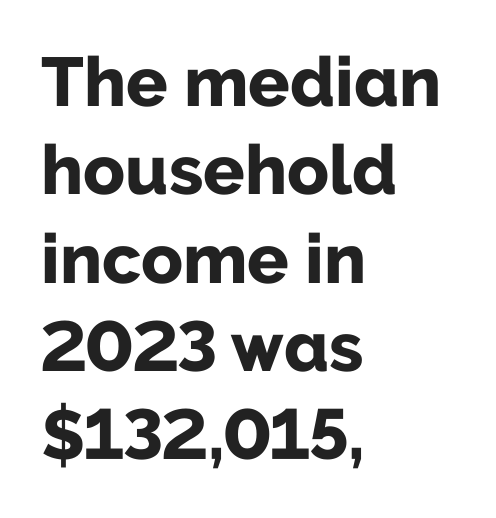
The strokes are fattened all the way to bold. Normally led — the rows are evenly, conventionally spaced. The letters sit at their default tracking, neither squeezed nor spread. Do the characters align in a grid? No, the font is proportional. The setting favours the left margin, as ordinary paragraphs usually do. No italicization has been applied; the sample stays upright.
